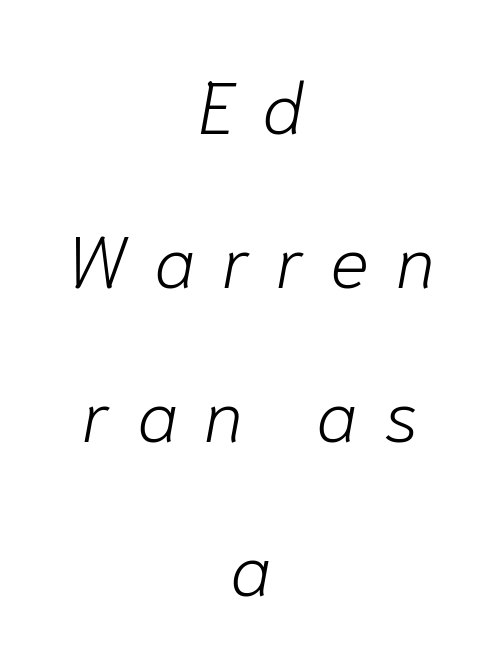
{"italic": "yes", "lean": "right", "slant_degrees": 10, "bold": "no", "weight": "light", "width": "normal", "stroke_contrast": "low", "x_height": "medium", "monospaced": "no", "underline": "no", "align": "center", "line_spacing": "loose", "line_spacing_ratio": 2.11, "letter_spacing": "wide", "letter_spacing_em": 0.37, "glyph_px": 73}
